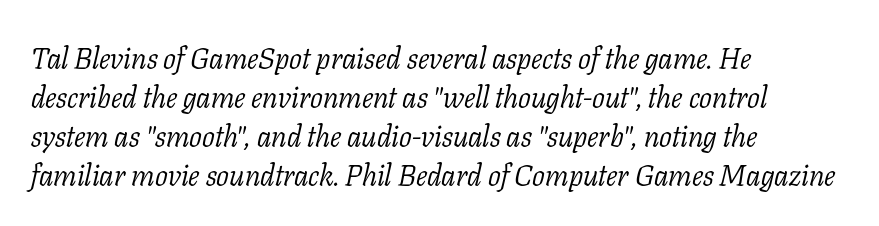
The image shows 30 px light serif type, italic (leaning right); set left-aligned, normal line spacing (1.3x), normal letter spacing, not underlined; low stroke contrast and a medium x-height.
